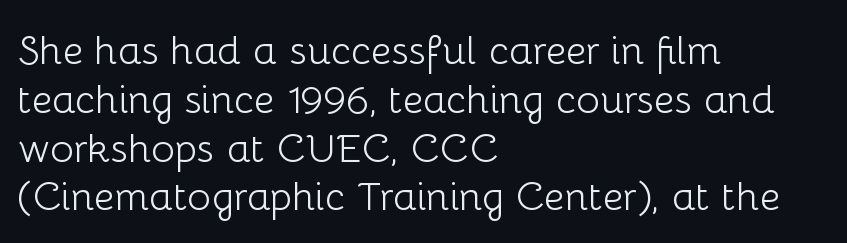
Typographically, this falls in the sans-serif category. Looks like regular typesetting: each glyph gets only the width it needs. Caption: standard tracking, unaltered. The passage is arranged the way most books set body copy — flush left.
